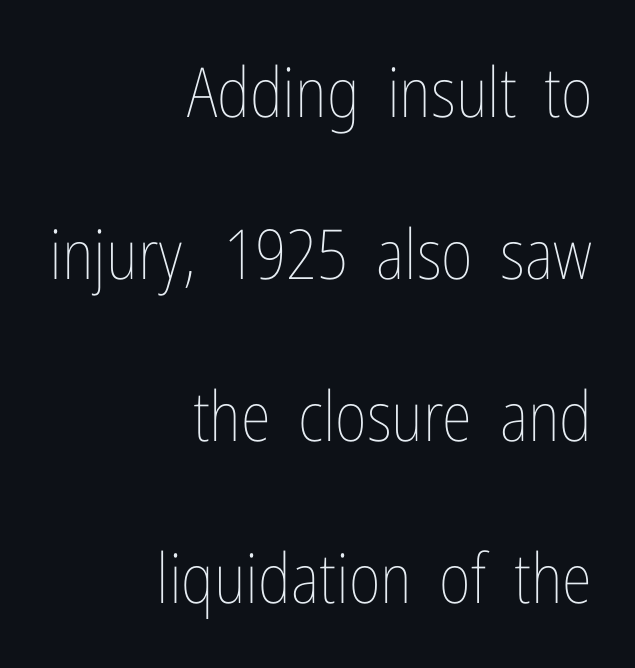
The image shows 69 px thin, condensed type, upright; set right-aligned, loose line spacing (2.35x), normal letter spacing, not underlined; low stroke contrast and a medium x-height.
